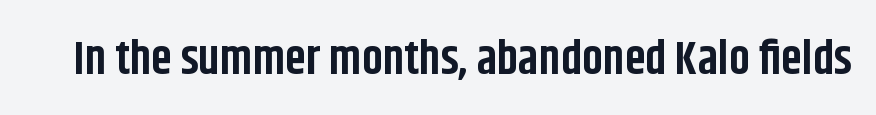
{"serif": "no", "italic": "no", "bold": "yes", "weight": "bold", "width": "condensed", "stroke_contrast": "low", "x_height": "large", "monospaced": "no", "underline": "no", "letter_spacing": "normal", "letter_spacing_em": 0.0, "glyph_px": 47}
